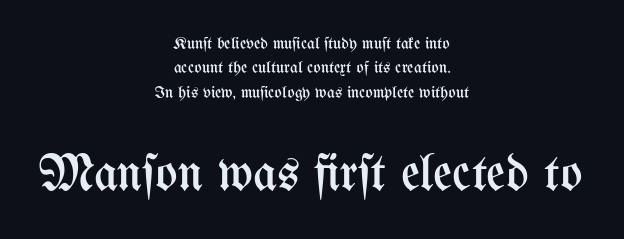
{"italic": "no", "bold": "no", "weight": "regular", "width": "condensed", "stroke_contrast": "medium", "x_height": "medium", "monospaced": "no", "underline": "no", "align": "center", "line_spacing": "normal", "line_spacing_ratio": 1.44, "letter_spacing": "normal", "letter_spacing_em": 0.0, "larger_block": "second", "size_ratio": 3.06, "glyph_px": 52}
